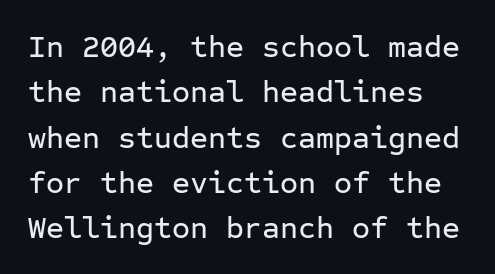
{"serif": "no", "italic": "no", "width": "normal", "stroke_contrast": "low", "x_height": "medium", "monospaced": "yes", "underline": "no", "line_spacing": "normal", "line_spacing_ratio": 1.46, "letter_spacing": "normal", "letter_spacing_em": 0.0, "glyph_px": 31}
